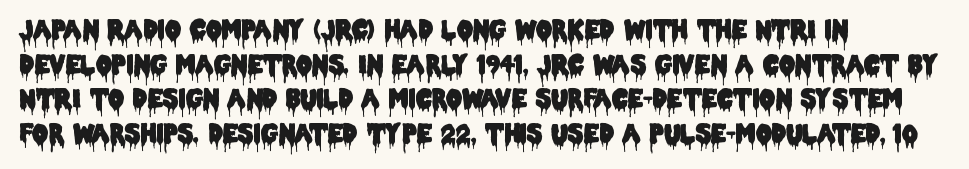
{"italic": "no", "underline": "no", "align": "left", "line_spacing": "normal", "line_spacing_ratio": 1.39, "letter_spacing": "normal", "letter_spacing_em": 0.0, "glyph_px": 25}
